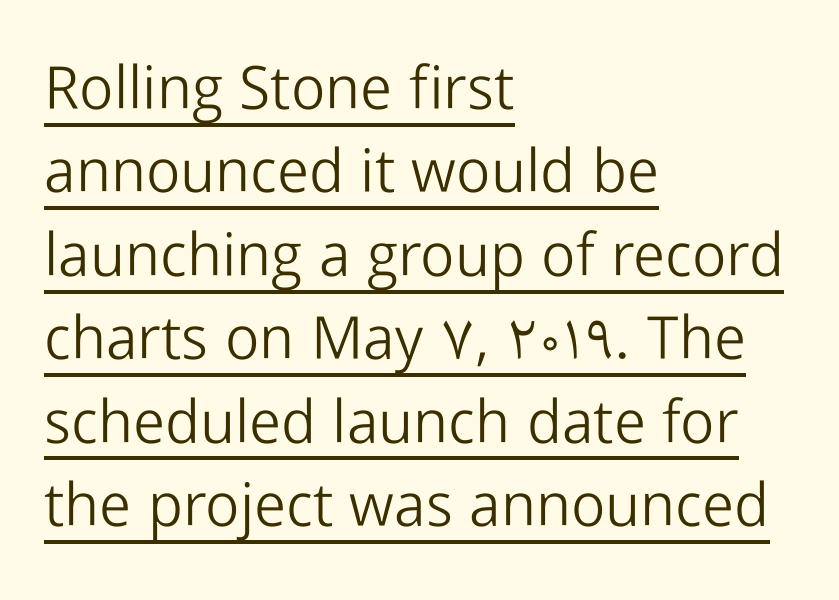
The image shows 60 px light sans-serif type, upright; set left-aligned, normal line spacing (1.39x), normal letter spacing, underlined; low stroke contrast and a medium x-height.
